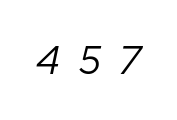
{"italic": "yes", "lean": "right", "slant_degrees": 12, "bold": "no", "weight": "regular", "width": "normal", "stroke_contrast": "low", "x_height": "medium", "monospaced": "no", "underline": "no", "letter_spacing": "wide", "letter_spacing_em": 0.48, "glyph_px": 39}
